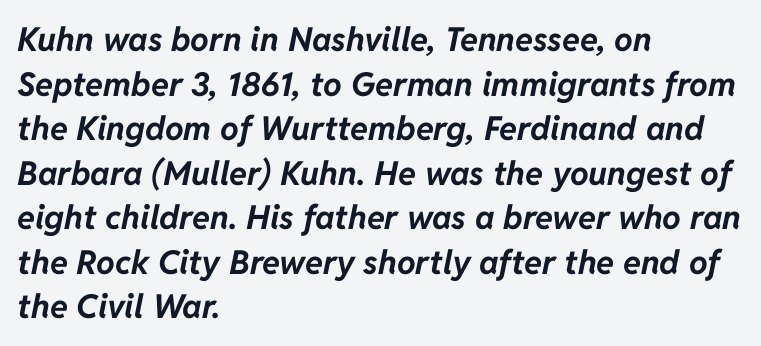
{"italic": "yes", "lean": "right", "slant_degrees": 11, "bold": "yes", "weight": "bold", "width": "normal", "stroke_contrast": "low", "x_height": "medium", "monospaced": "no", "underline": "no", "align": "left", "line_spacing": "normal", "line_spacing_ratio": 1.35, "letter_spacing": "normal", "letter_spacing_em": 0.0, "glyph_px": 33}
